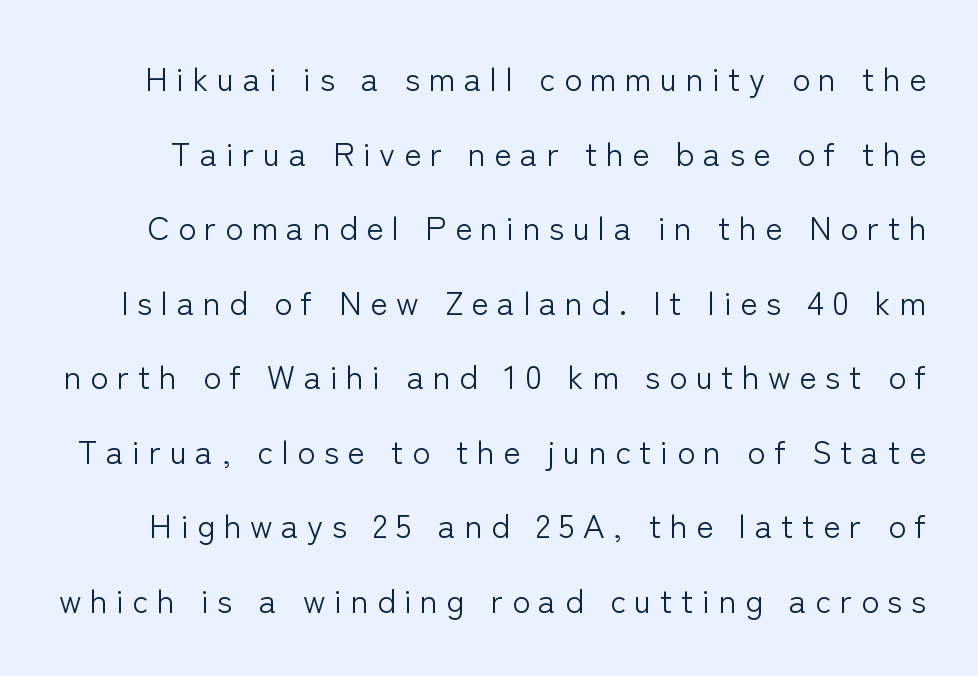
Q: Is the text bold? A: No.
Q: Is the text italic (slanted)? A: No, it is upright.
Q: Is the typeface a serif or a sans-serif typeface? A: Sans-serif.
Q: Is the text underlined? A: No.
Q: Is the spacing between letters normal or unusually wide? A: Unusually wide.
Q: Is the spacing between lines tight, normal or loose? A: Loose.
Q: Width (condensed, normal, or wide)? A: Normal.
Q: Stroke contrast? A: Low.
Q: x-height? A: Medium.
Q: Monospaced? A: No.
